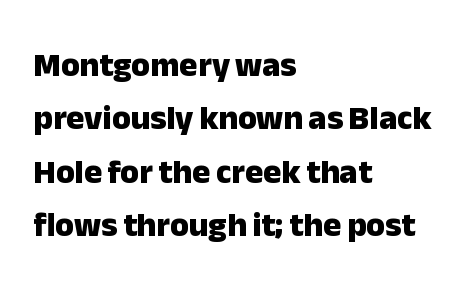
{"serif": "no", "italic": "no", "bold": "yes", "weight": "heavy", "width": "normal", "stroke_contrast": "low", "x_height": "medium", "monospaced": "no", "underline": "no", "align": "left", "line_spacing": "normal", "line_spacing_ratio": 1.57, "letter_spacing": "normal", "letter_spacing_em": 0.0, "glyph_px": 34}
